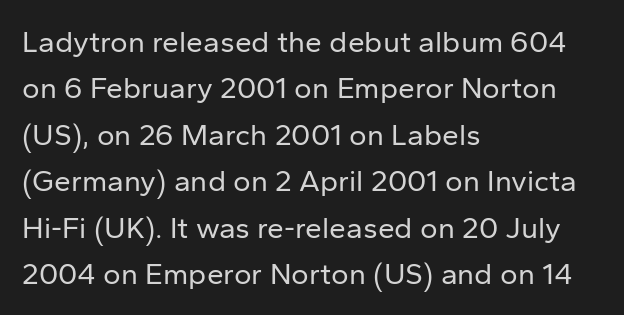
{"serif": "no", "italic": "no", "bold": "no", "weight": "regular", "width": "normal", "stroke_contrast": "low", "x_height": "medium", "monospaced": "no", "underline": "no", "align": "left", "line_spacing": "normal", "line_spacing_ratio": 1.55, "letter_spacing": "normal", "letter_spacing_em": 0.0, "glyph_px": 30}
